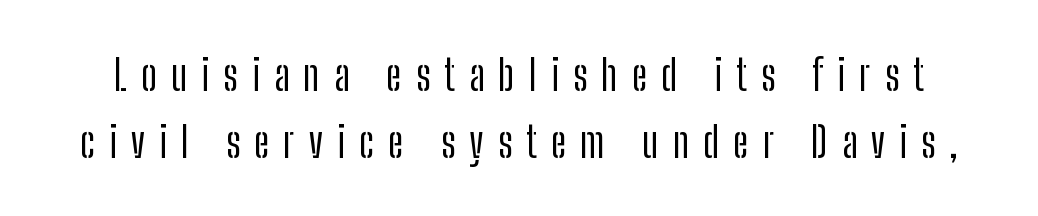
You could not count columns in this text — the font is proportionally spaced. In terms of letterspacing, this is a distinctly airy, spread setting. Lines of text with bare space underneath. Honestly, the row spacing looks completely unremarkable. Nope, not italic — everything's standing straight. Are there feet on the stems? There aren't — it's a sans.
